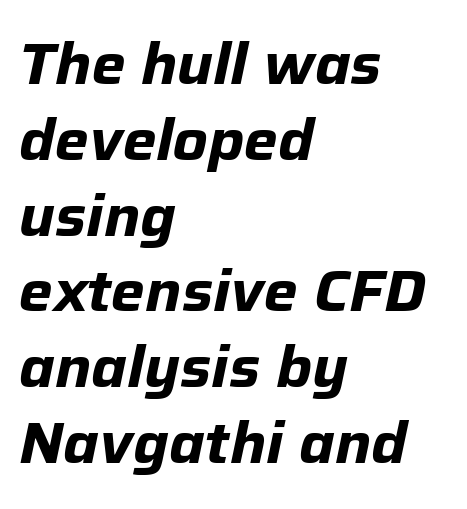
Vertical spacing — default. The lines are quadded left. Is this a fixed-width face? No — the glyphs have proportional, varying widths. Observe the lean: these are italic letterforms.
